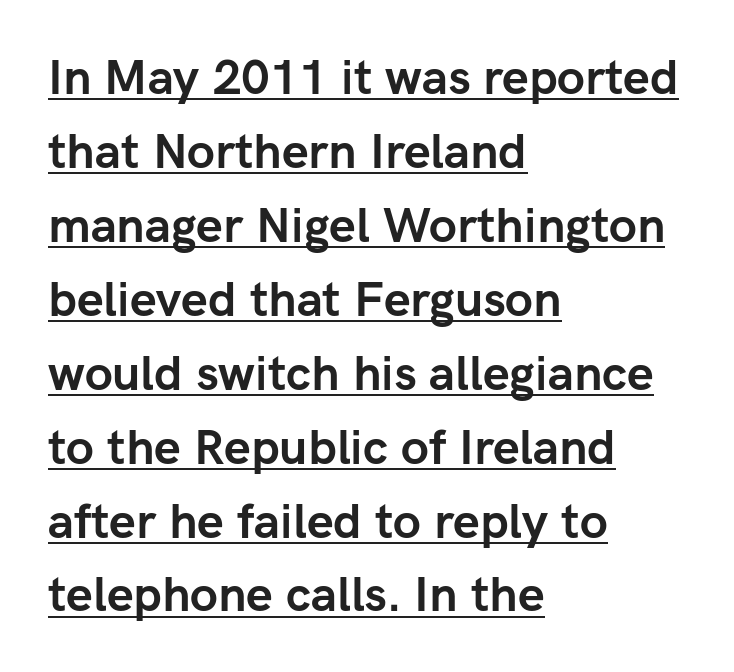
{"serif": "no", "italic": "no", "bold": "yes", "weight": "semibold", "width": "normal", "stroke_contrast": "low", "x_height": "medium", "monospaced": "no", "underline": "yes", "align": "left", "line_spacing": "normal", "line_spacing_ratio": 1.54, "letter_spacing": "normal", "letter_spacing_em": 0.0, "glyph_px": 48}
